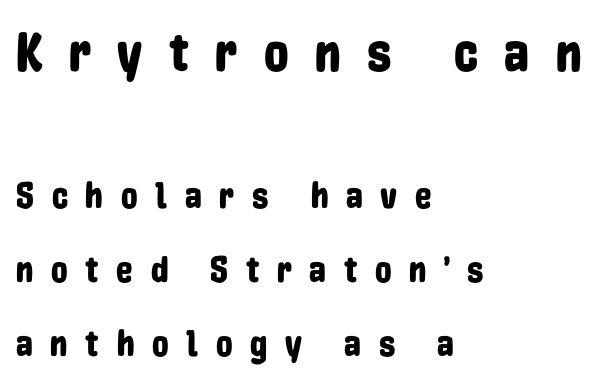
The image shows 55 px condensed sans-serif type, upright; set left-aligned, loose line spacing (2.01x), unusually wide letter spacing (+0.48 em), not underlined; the first (top) block is 1.49x larger; low stroke contrast and a medium x-height.
